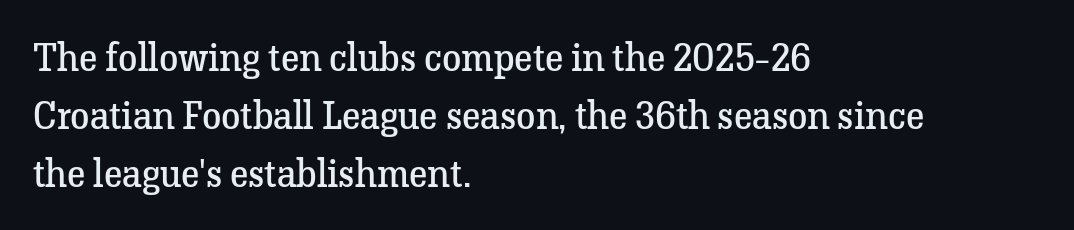
Nothing heavy about these letters — not bold at all. The font family rendered here belongs to the serif group. Students, note that the glyphs here touch the page at normal intervals. The lettering stays uniformly vertical, giving the passage a roman look.
